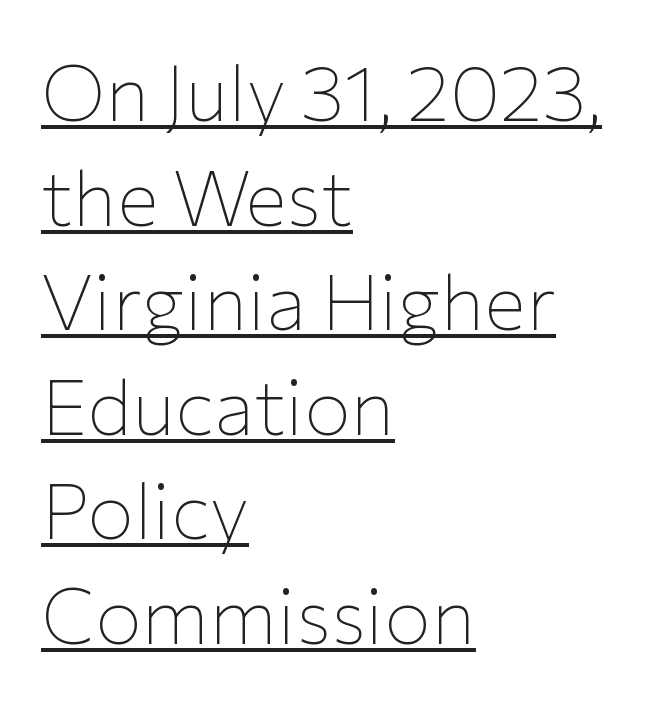
Q: Is the text bold? A: No.
Q: Is the text italic (slanted)? A: No, it is upright.
Q: Is the typeface a serif or a sans-serif typeface? A: Sans-serif.
Q: Is the text underlined? A: Yes.
Q: How is the paragraph aligned? A: Left-aligned.
Q: Is the spacing between letters normal or unusually wide? A: Normal.
Q: Is the spacing between lines tight, normal or loose? A: Normal.
Q: Width (condensed, normal, or wide)? A: Normal.
Q: Stroke contrast? A: Low.
Q: x-height? A: Medium.
Q: Monospaced? A: No.
